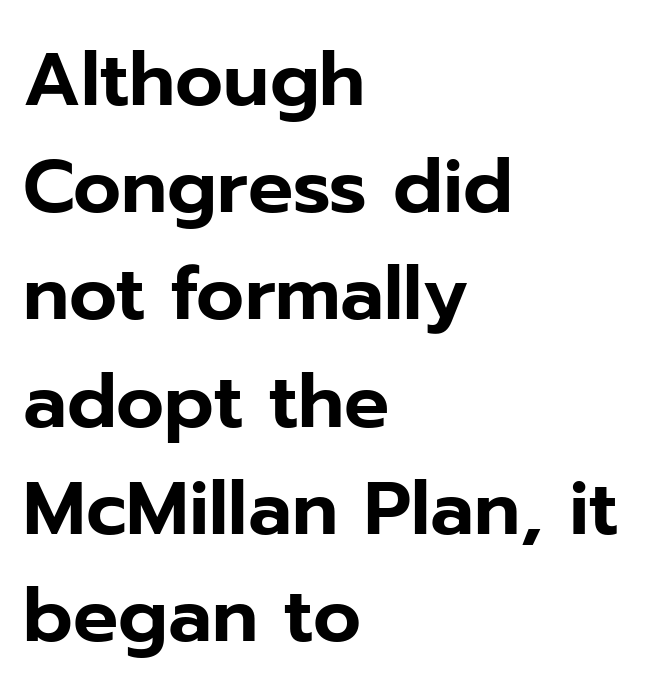
The image shows 75 px sans-serif type, upright; set left-aligned, normal line spacing (1.43x), normal letter spacing, not underlined; low stroke contrast and a medium x-height.
